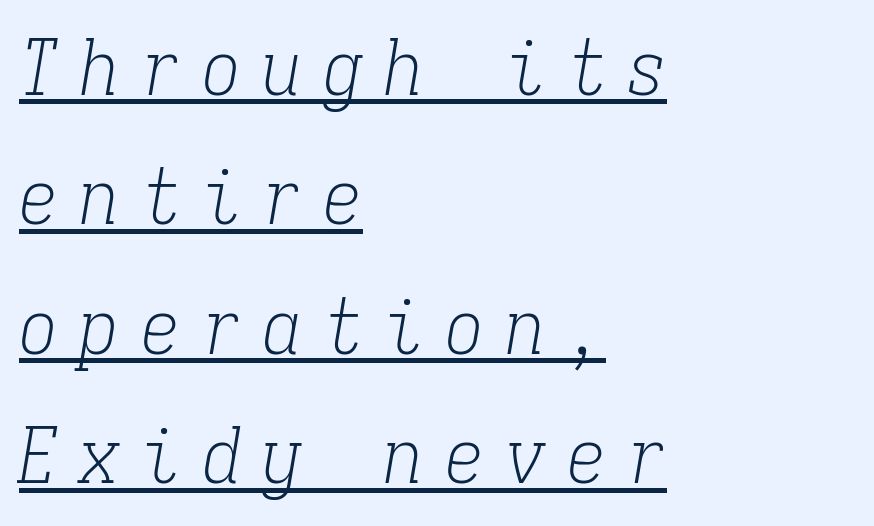
The image shows 78 px light, condensed serif type, italic (leaning right), monospaced; set left-aligned, normal line spacing (1.66x), unusually wide letter spacing (+0.28 em), underlined; low stroke contrast and a medium x-height.
